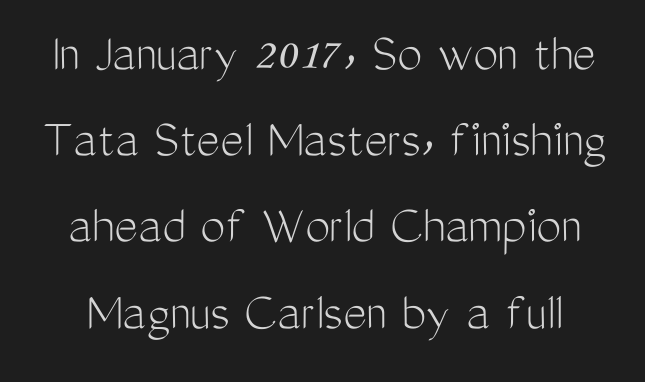
{"serif": "no", "italic": "no", "bold": "no", "weight": "light", "width": "condensed", "stroke_contrast": "medium", "x_height": "medium", "monospaced": "no", "underline": "no", "line_spacing": "normal", "line_spacing_ratio": 1.54, "letter_spacing": "normal", "letter_spacing_em": 0.0, "glyph_px": 56}
